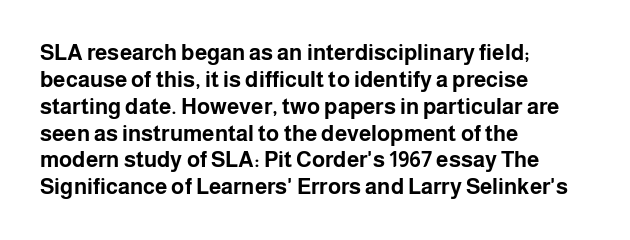
The image shows 22 px bold type, upright; set left-aligned, line spacing 1.22x, normal letter spacing, not underlined.
